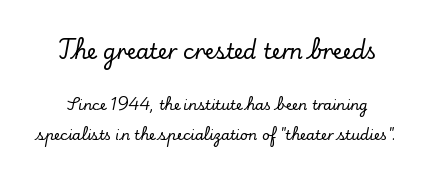
The foot of each line stays bare and open. The block of text is sparse from top to bottom, with ample space between rows. The more generous point size was reserved for the upper chunk. Both edges are ragged and mirror each other, which tells us the setting is centered. Letter spacing: default.
